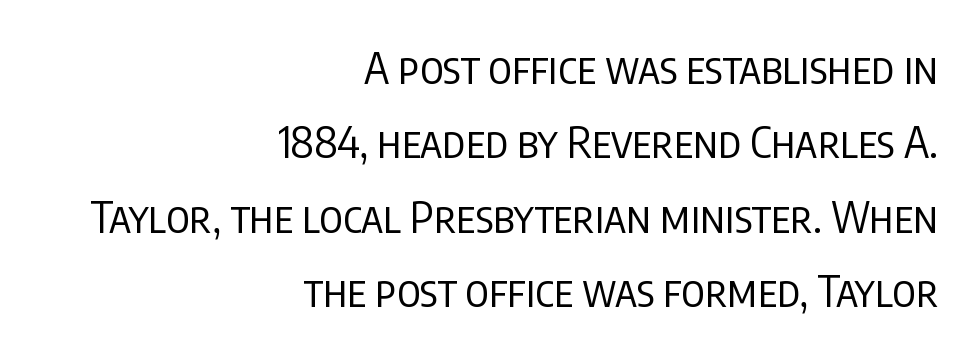
{"serif": "no", "italic": "no", "bold": "no", "weight": "regular", "width": "condensed", "stroke_contrast": "low", "x_height": "large", "monospaced": "no", "underline": "no", "align": "right", "line_spacing_ratio": 1.73, "letter_spacing": "normal", "letter_spacing_em": 0.0, "glyph_px": 43}
